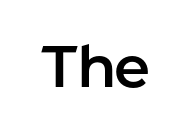
Style check: upright. There is no visible air inserted between adjacent glyphs. Regarding serifs, this sample does without them. Each letter keeps its own natural width here, so spacing adapts to shape. A bare baseline throughout the passage.
